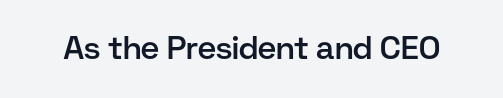
Q: Is the text bold? A: Semi-bold.
Q: Is the text italic (slanted)? A: No, it is upright.
Q: Is the typeface a serif or a sans-serif typeface? A: Sans-serif.
Q: Is the text underlined? A: No.
Q: Is the spacing between letters normal or unusually wide? A: Normal.
Q: Width (condensed, normal, or wide)? A: Normal.
Q: Stroke contrast? A: Low.
Q: x-height? A: Medium.
Q: Monospaced? A: No.
